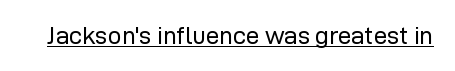
{"italic": "no", "bold": "no", "underline": "yes", "letter_spacing": "normal", "letter_spacing_em": 0.0, "glyph_px": 24}
